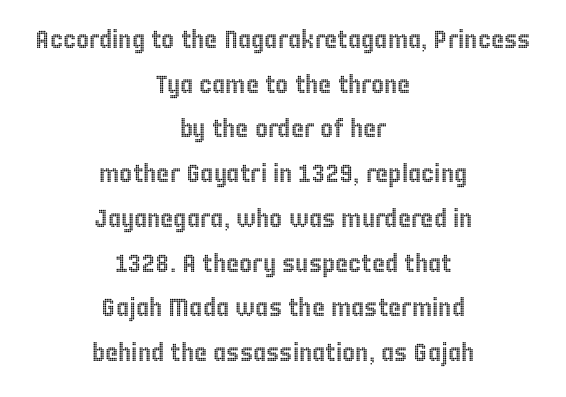
{"italic": "no", "underline": "no", "align": "center", "line_spacing_ratio": 1.79, "letter_spacing": "normal", "letter_spacing_em": 0.0, "glyph_px": 25}
